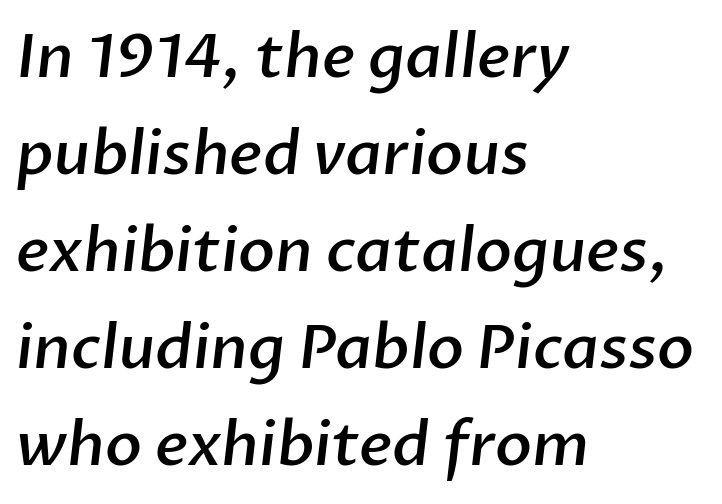
{"serif": "no", "bold": "semi", "weight": "semibold", "width": "normal", "stroke_contrast": "low", "x_height": "medium", "monospaced": "no", "underline": "no", "align": "left", "line_spacing": "normal", "line_spacing_ratio": 1.59, "letter_spacing": "normal", "letter_spacing_em": 0.0, "glyph_px": 61}
